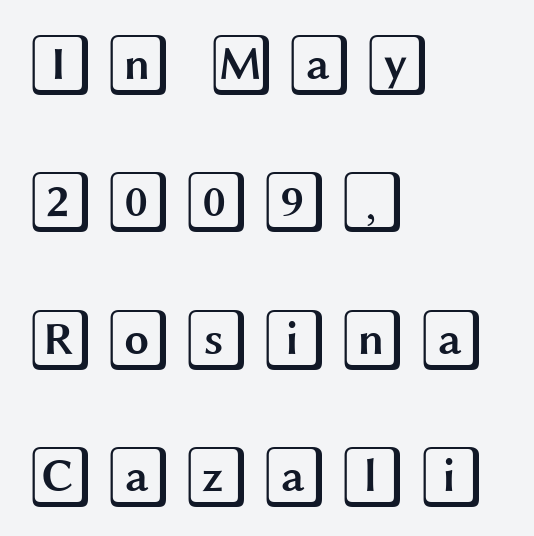
{"italic": "no", "width": "wide", "x_height": "large", "underline": "no", "align": "left", "line_spacing": "loose", "line_spacing_ratio": 2.18, "glyph_px": 63}
